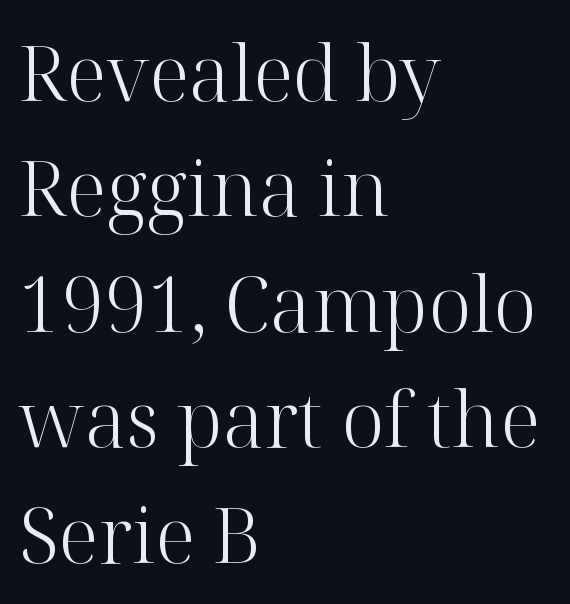
{"serif": "yes", "italic": "no", "bold": "no", "weight": "light", "width": "normal", "stroke_contrast": "high", "x_height": "medium", "monospaced": "no", "underline": "no", "align": "left", "line_spacing": "normal", "line_spacing_ratio": 1.5, "letter_spacing": "normal", "letter_spacing_em": 0.0, "glyph_px": 77}
